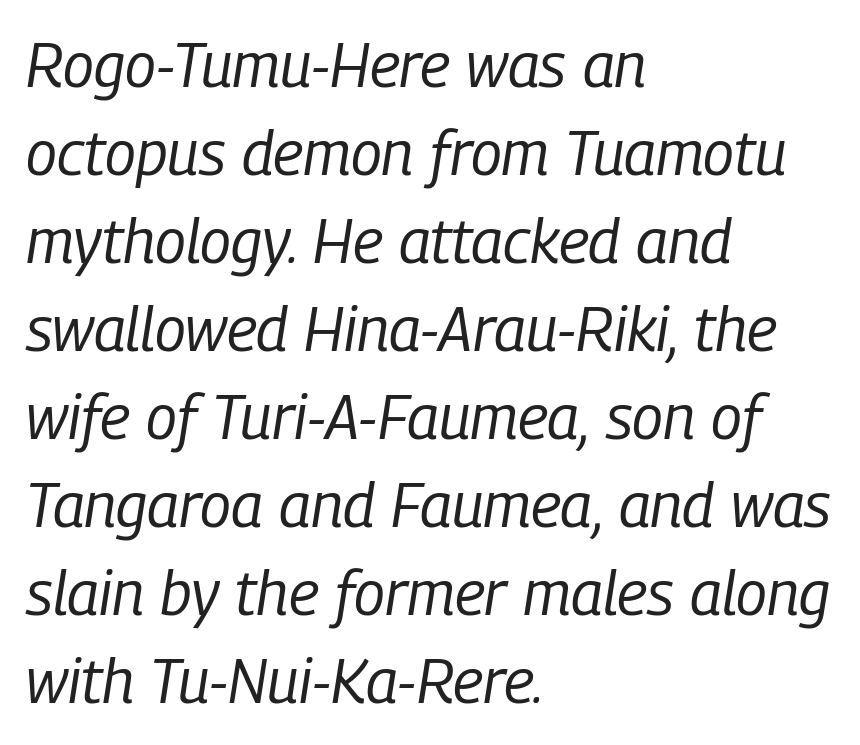
This is not heavy type; no bold has been used. Underline: absent. The specimen reads as italic at a glance. In CSS terms this would be text-align: left. Is this a fixed-width face? No — the glyphs have proportional, varying widths. Characters follow at the spacing the type designer built in.
